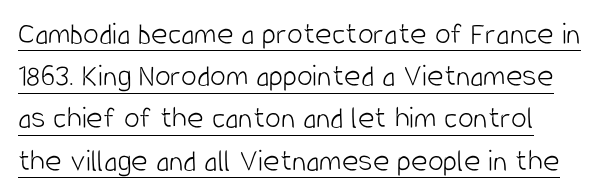
{"serif": "no", "italic": "no", "bold": "no", "weight": "light", "width": "condensed", "stroke_contrast": "low", "x_height": "large", "monospaced": "no", "underline": "yes", "line_spacing": "normal", "line_spacing_ratio": 1.32, "letter_spacing": "normal", "letter_spacing_em": 0.0, "glyph_px": 32}
